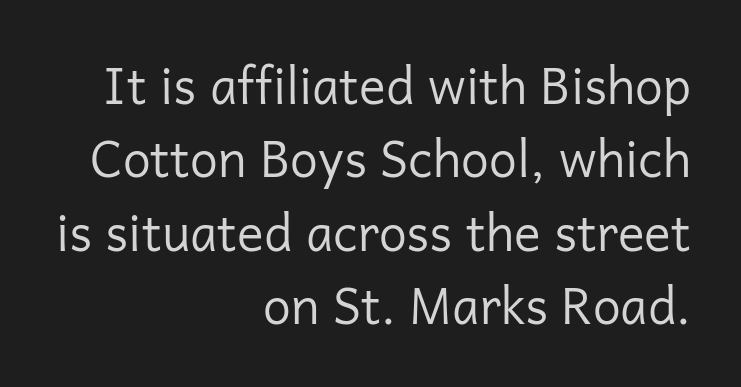
{"serif": "no", "italic": "no", "bold": "no", "weight": "regular", "width": "normal", "stroke_contrast": "low", "x_height": "medium", "monospaced": "no", "underline": "no", "align": "right", "line_spacing": "normal", "line_spacing_ratio": 1.47, "letter_spacing": "normal", "letter_spacing_em": 0.0, "glyph_px": 50}
